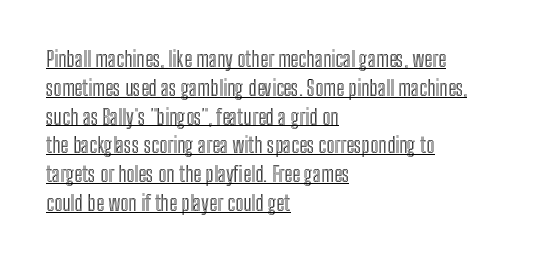
Line beginnings align vertically; line endings do not. Leading: standard. The horizontal fit of the characters is conventional and even. Ordinary non-slanted type is in use. Caption: lettering with a line underneath.
